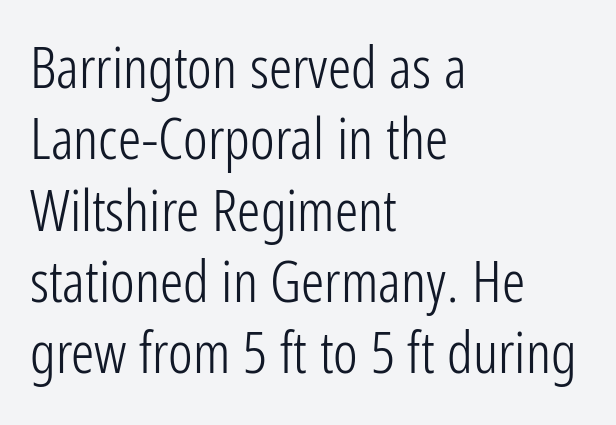
The image shows 58 px light, condensed sans-serif type, upright; set left-aligned, line spacing 1.23x, normal letter spacing, not underlined; low stroke contrast and a medium x-height.
